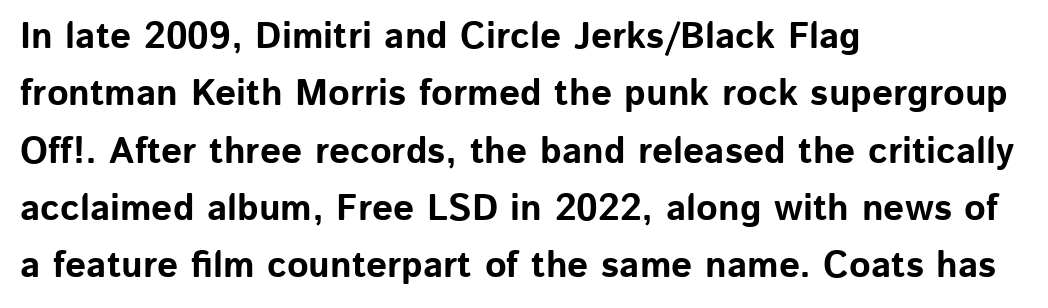
Clear beneath every line of the passage. Proportional: the letters do not fall into vertical columns. How are the letters spaced? Ordinarily, with no added tracking. Does the copy run flush right? No — it runs flush left.
